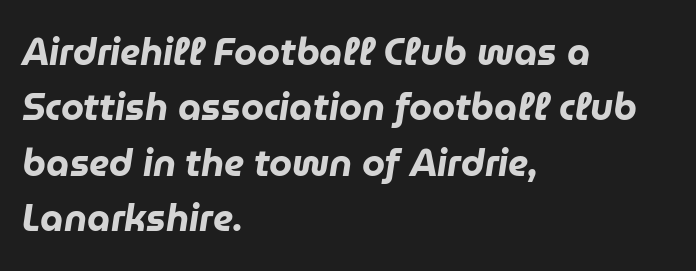
{"italic": "yes", "lean": "right", "slant_degrees": 9, "bold": "yes", "weight": "heavy", "width": "normal", "stroke_contrast": "low", "x_height": "medium", "monospaced": "no", "underline": "no", "align": "left", "line_spacing": "normal", "line_spacing_ratio": 1.5, "letter_spacing": "normal", "letter_spacing_em": 0.0, "glyph_px": 37}
